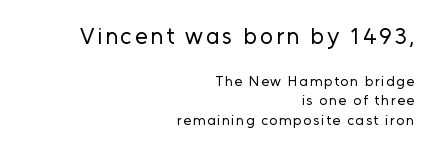
Descenders hang freely into open space. The lettering stays uniformly vertical, giving the passage a roman look. Visually the block forms a straight wall on the right and a jagged coastline on the left. These two chunks differ in scale, with the top chunk taking the larger measure.
